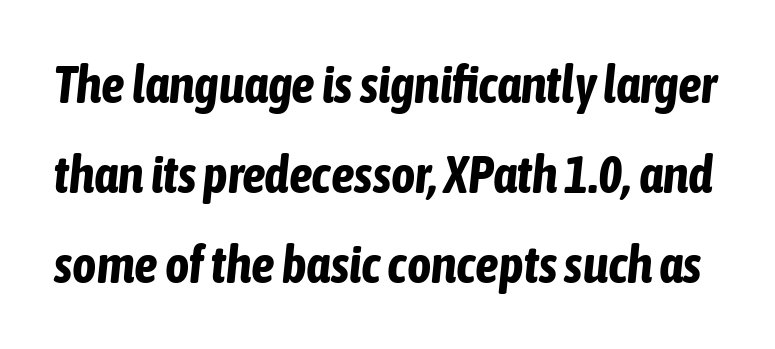
Proportional: the letters do not fall into vertical columns. Characters are canted at an angle relative to the baseline's perpendicular. The glyphs have the mass of a bold cut. A clean baseline with only descenders dipping below it.
